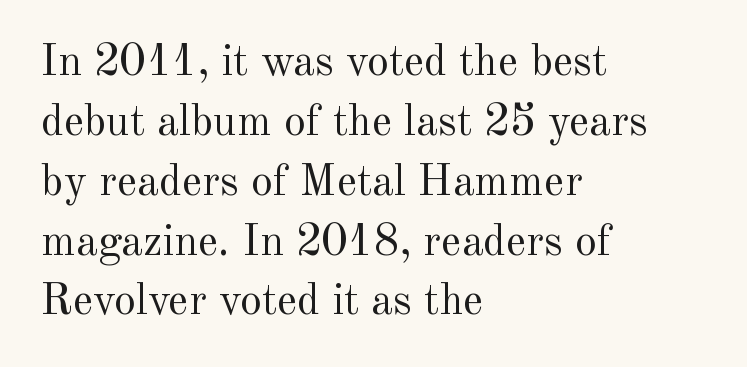
{"serif": "yes", "italic": "no", "bold": "no", "weight": "regular", "width": "normal", "x_height": "small", "monospaced": "no", "underline": "no", "align": "left", "line_spacing": "normal", "line_spacing_ratio": 1.36, "letter_spacing": "normal", "letter_spacing_em": 0.0, "glyph_px": 44}
